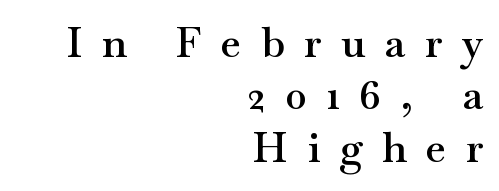
Style check: upright. Does the copy run flush right? Yes — the right margin is perfectly even. This is the in-between weight designers call semibold or demi. The letters advance in unequal steps, a hallmark of proportional type. Each word looks stretched out because of the extra space between its letters.
